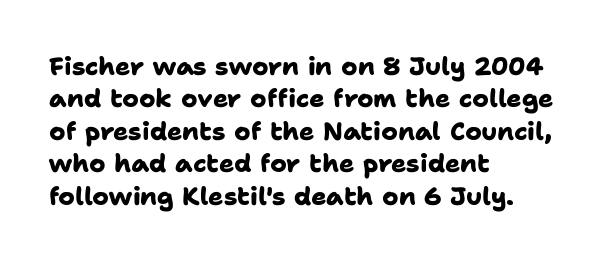
{"bold": "yes", "underline": "no", "align": "left", "line_spacing": "normal", "line_spacing_ratio": 1.3, "letter_spacing": "normal", "letter_spacing_em": 0.0, "glyph_px": 25}
